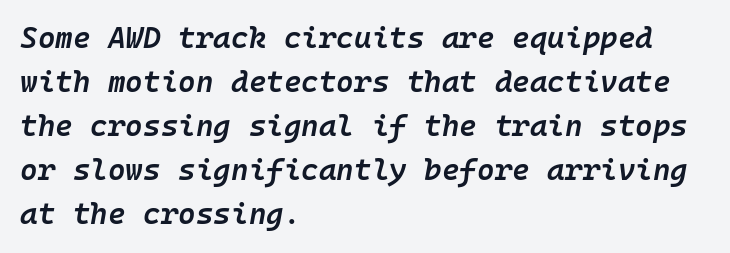
{"italic": "yes", "lean": "right", "slant_degrees": 10, "bold": "semi", "weight": "semibold", "width": "normal", "stroke_contrast": "low", "x_height": "medium", "monospaced": "yes", "underline": "no", "align": "left", "line_spacing": "normal", "line_spacing_ratio": 1.47, "letter_spacing": "normal", "letter_spacing_em": 0.0, "glyph_px": 30}
